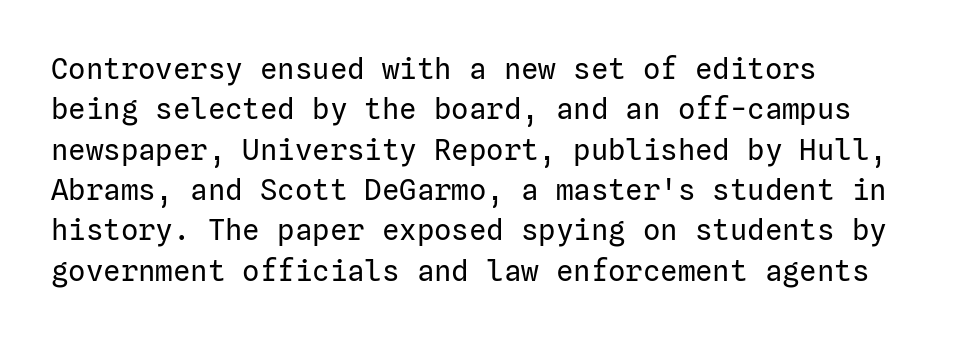
The image shows 29 px regular-weight sans-serif type, upright; set left-aligned, normal line spacing (1.39x), normal letter spacing, not underlined; low stroke contrast and a medium x-height.
